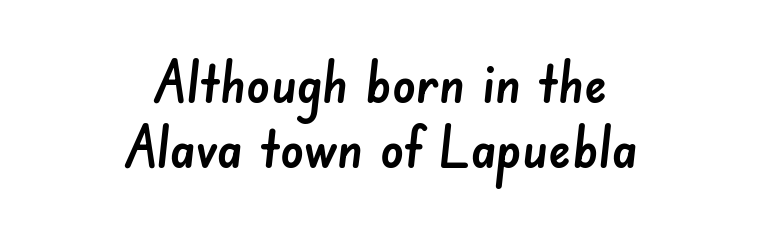
Q: Is the typeface a serif or a sans-serif typeface? A: Sans-serif.
Q: Is the text underlined? A: No.
Q: How is the paragraph aligned? A: Centered.
Q: Is the spacing between letters normal or unusually wide? A: Normal.
Q: Is the spacing between lines tight, normal or loose? A: Tight.
Q: Width (condensed, normal, or wide)? A: Normal.
Q: Stroke contrast? A: Low.
Q: x-height? A: Small.
Q: Monospaced? A: No.
